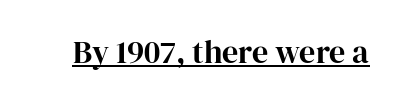
This sample has the flowing, uneven cadence of proportional lettering. Letterform terminals end in serifs throughout the passage. The passage shown is underscored from start to finish. Ascenders rise straight up at ninety degrees. Default kerning and tracking; the words read as compact shapes.
